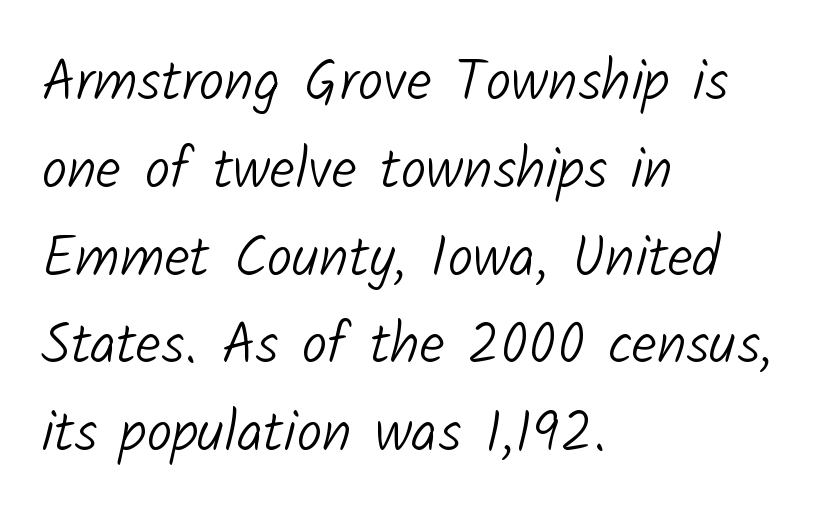
Q: Is the text bold? A: No.
Q: Is the typeface a serif or a sans-serif typeface? A: Sans-serif.
Q: Is the text underlined? A: No.
Q: How is the paragraph aligned? A: Left-aligned.
Q: Is the spacing between letters normal or unusually wide? A: Normal.
Q: Is the spacing between lines tight, normal or loose? A: Normal.
Q: Width (condensed, normal, or wide)? A: Normal.
Q: Stroke contrast? A: Low.
Q: x-height? A: Medium.
Q: Monospaced? A: No.
